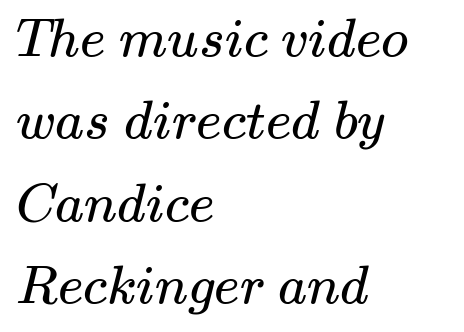
The font sits on the lighter half of the weight spectrum, regular included. Are there feet on the stems? There are — it's a serif. A typesetter would call this zero additional tracking. The space beneath each line is pristine and unruled. The rendering anchors every line to the left-hand side. These lines are rendered in a variable-pitch font.
